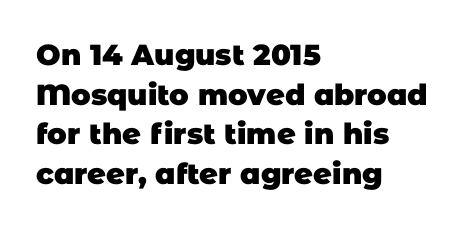
Q: Is the text bold? A: Yes.
Q: Is the typeface a serif or a sans-serif typeface? A: Sans-serif.
Q: Is the text underlined? A: No.
Q: How is the paragraph aligned? A: Left-aligned.
Q: Is the spacing between letters normal or unusually wide? A: Normal.
Q: Is the spacing between lines tight, normal or loose? A: Normal.
Q: Width (condensed, normal, or wide)? A: Normal.
Q: Stroke contrast? A: Low.
Q: x-height? A: Large.
Q: Monospaced? A: No.
